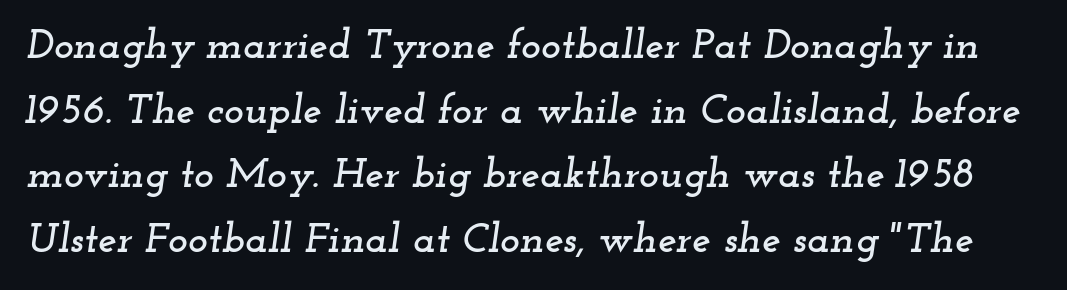
The image shows 42 px wide serif type, italic (leaning right); set normal line spacing (1.54x), normal letter spacing, not underlined; low stroke contrast and a small x-height.
